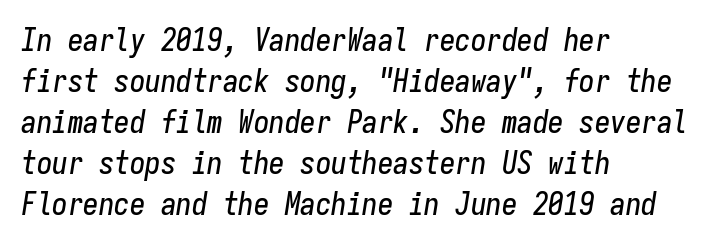
Line beginnings align vertically; line endings do not. Observe the ordinary spacing: letters are neighbours, not strangers. Italic: yes, the glyphs are oblique. The space directly below the letters is spotless. What's the leading like? Ordinary, nothing unusual. A typesetter would call this monospace, since all characters share one set width.
